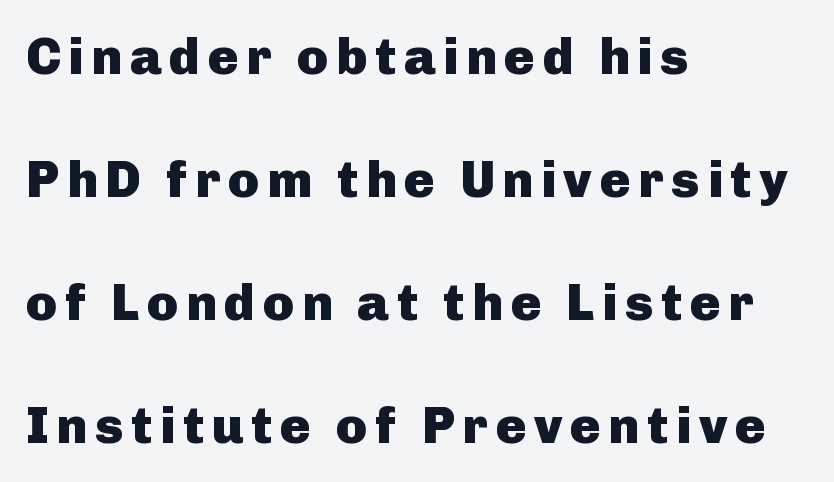
Q: Is the text bold? A: Yes.
Q: Is the text italic (slanted)? A: No, it is upright.
Q: Is the typeface a serif or a sans-serif typeface? A: Sans-serif.
Q: Is the text underlined? A: No.
Q: How is the paragraph aligned? A: Left-aligned.
Q: Is the spacing between lines tight, normal or loose? A: Loose.
Q: Width (condensed, normal, or wide)? A: Normal.
Q: Stroke contrast? A: Low.
Q: x-height? A: Medium.
Q: Monospaced? A: No.
